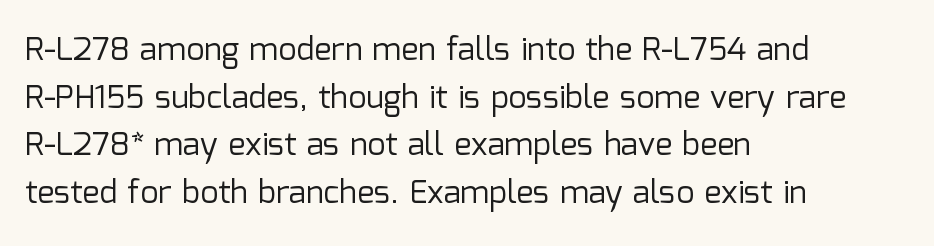
Font category for this specimen: sans-serif. Compared with a centered layout, this one pins lines to the left instead. On a weight scale, this lands at 450 or below. Descenders hang freely into open space.
